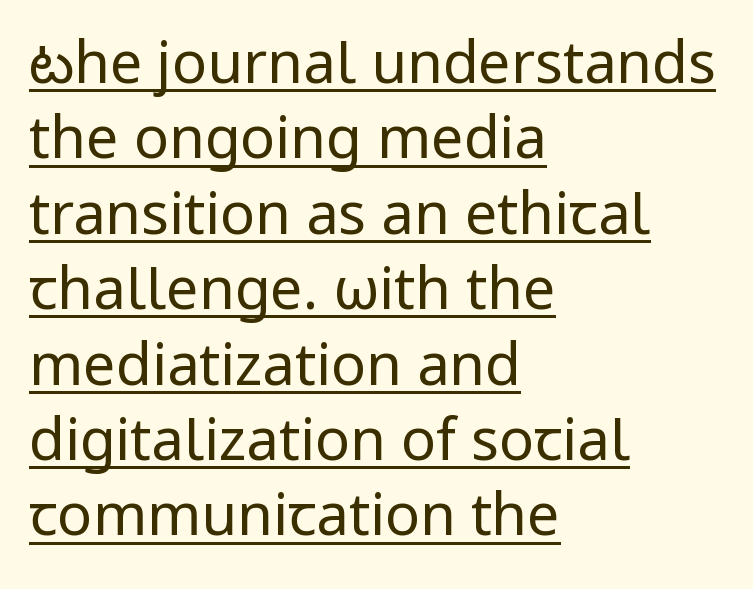
Q: Is the text bold? A: No.
Q: Is the text italic (slanted)? A: No, it is upright.
Q: Is the typeface a serif or a sans-serif typeface? A: Sans-serif.
Q: Is the text underlined? A: Yes.
Q: How is the paragraph aligned? A: Left-aligned.
Q: Is the spacing between letters normal or unusually wide? A: Normal.
Q: Is the spacing between lines tight, normal or loose? A: Normal.
Q: Width (condensed, normal, or wide)? A: Normal.
Q: Stroke contrast? A: Low.
Q: x-height? A: Medium.
Q: Monospaced? A: No.
